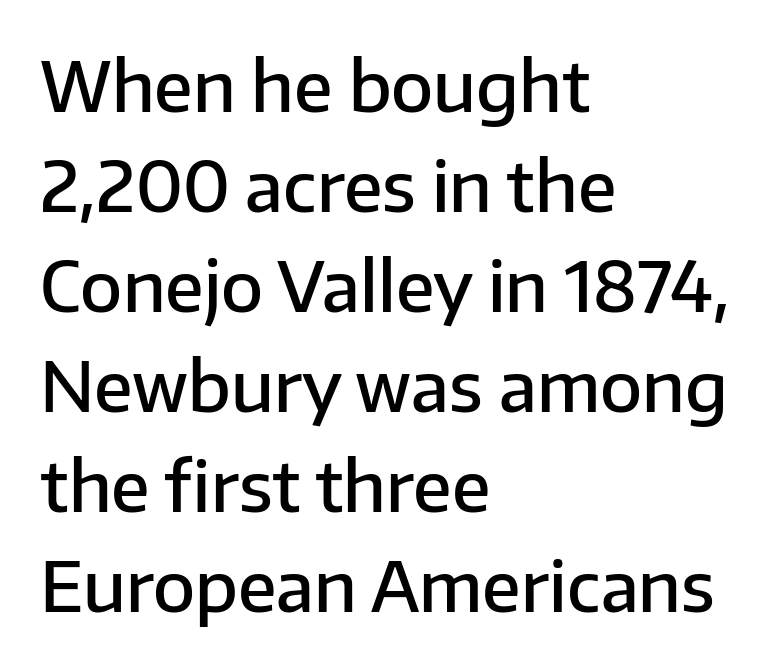
The image shows 69 px semibold sans-serif type, upright; set left-aligned, normal line spacing (1.45x), normal letter spacing, not underlined; low stroke contrast and a medium x-height.
